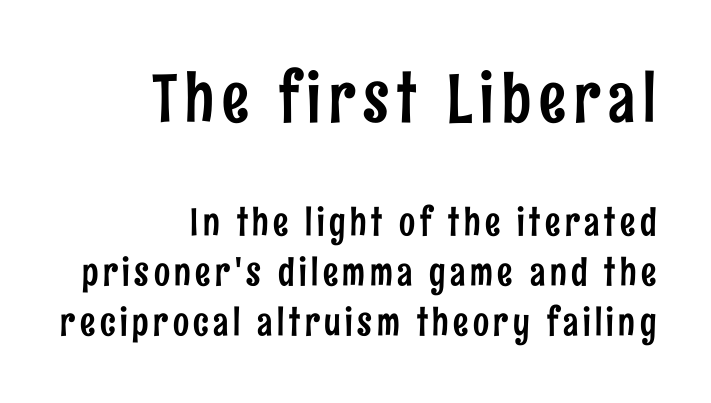
Q: Is the text italic (slanted)? A: No, it is upright.
Q: Is the typeface a serif or a sans-serif typeface? A: Sans-serif.
Q: Is the text underlined? A: No.
Q: How is the paragraph aligned? A: Right-aligned.
Q: Is the spacing between lines tight, normal or loose? A: Normal.
Q: Which block of text is set in a larger size, the first (top) or the second (bottom)? A: The first (top) one.
Q: Width (condensed, normal, or wide)? A: Condensed.
Q: Stroke contrast? A: Low.
Q: x-height? A: Medium.
Q: Monospaced? A: No.
